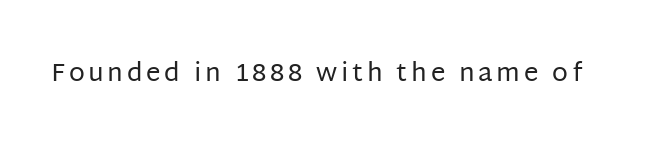
The image shows 26 px text type, upright; set not underlined.
